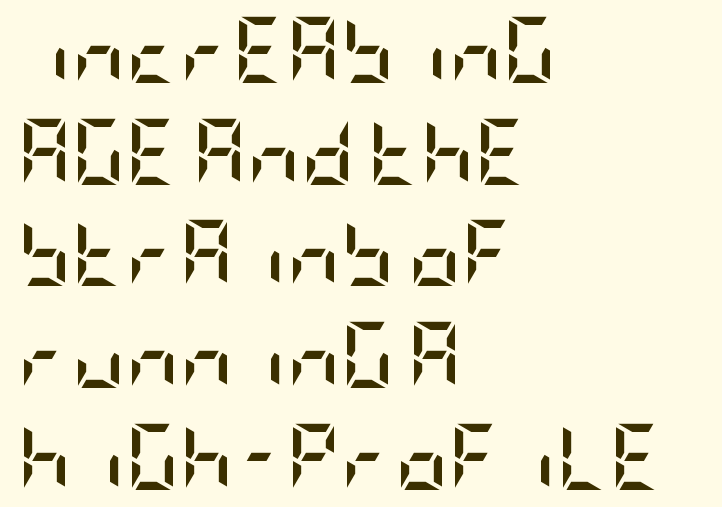
Line spacing here is normal. Grotesque or geometric, the face here clearly has no serifs. Does the copy run flush right? No — it runs flush left. The gap between lines stays unmarked. Notice how the stems are strictly vertical — no italics here. The rendering keeps characters at their native spacing.
